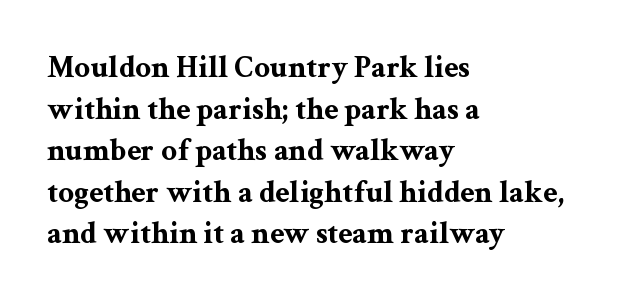
The letterforms sit shoulder to shoulder at normal distance. The setting favours the left margin, as ordinary paragraphs usually do. The gap between lines stays unmarked. The characters look thick and weighty, a clear bold. Looks like regular typesetting: each glyph gets only the width it needs. Ordinary non-slanted type is in use.
